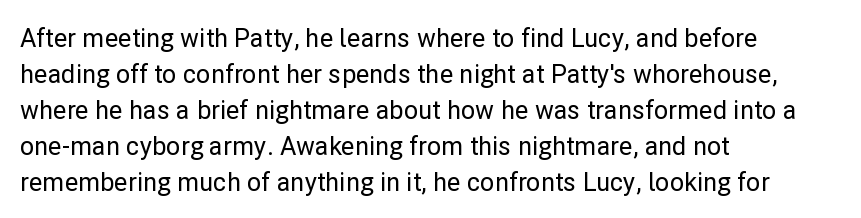
Q: Is the text italic (slanted)? A: No, it is upright.
Q: Is the text underlined? A: No.
Q: How is the paragraph aligned? A: Left-aligned.
Q: Is the spacing between letters normal or unusually wide? A: Normal.
Q: Is the spacing between lines tight, normal or loose? A: Normal.
